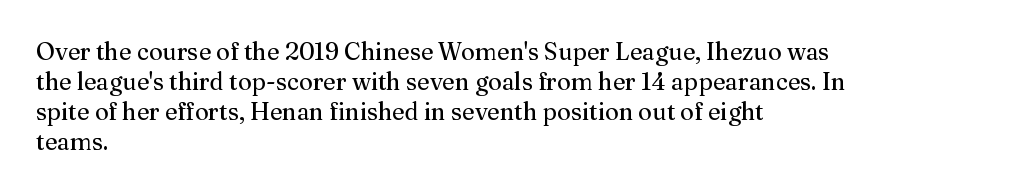
The image shows 24 px text type, upright; set left-aligned, normal line spacing (1.25x), normal letter spacing, not underlined.
